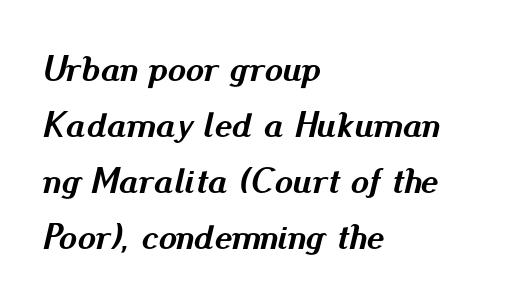
Each line starts at the same left margin while the right side varies. Bold? Absolutely — the strokes are thick and heavy. Quick note: italic. Evenly set lines give the paragraph a standard silhouette.
